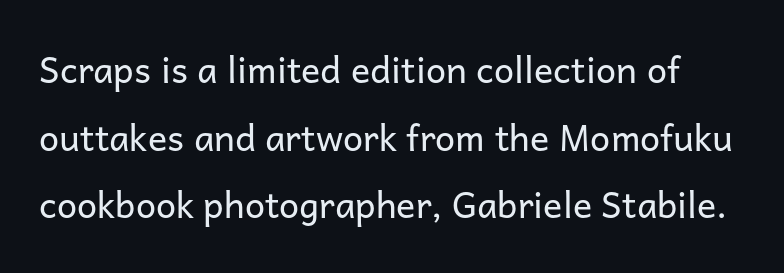
{"serif": "no", "italic": "no", "bold": "no", "weight": "regular", "width": "normal", "stroke_contrast": "low", "x_height": "medium", "monospaced": "no", "underline": "no", "line_spacing_ratio": 1.88, "letter_spacing": "normal", "letter_spacing_em": 0.0, "glyph_px": 36}
